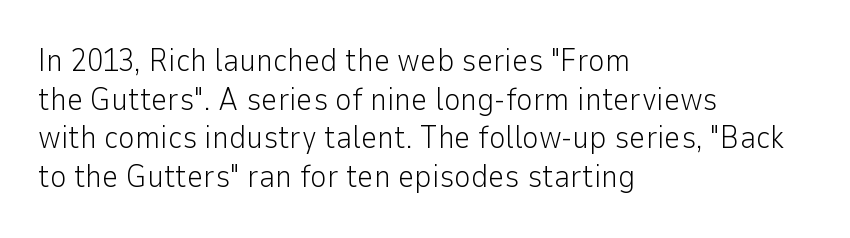
{"serif": "no", "italic": "no", "bold": "no", "weight": "light", "width": "normal", "stroke_contrast": "low", "x_height": "medium", "monospaced": "no", "underline": "no", "align": "left", "line_spacing_ratio": 1.21, "letter_spacing": "normal", "letter_spacing_em": 0.0, "glyph_px": 32}
